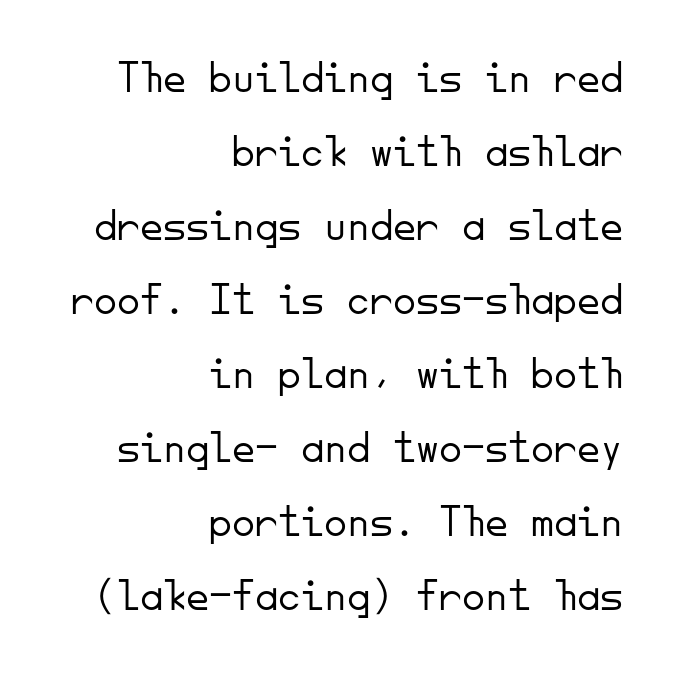
Quick note: interline space is typical. It's the straight-up-and-down kind of type. Where is the straight margin? On the right. Weight class: somewhere from thin through regular. The face used here is rendered with its standard letterfit.
